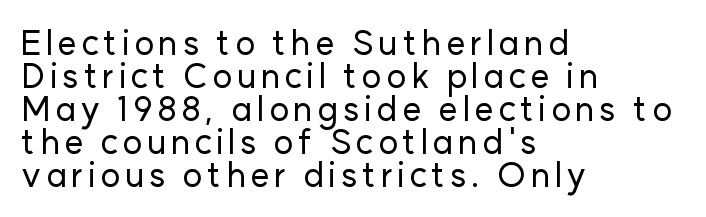
The image shows 34 px sans-serif type, upright; set left-aligned, tight line spacing (0.97x), not underlined; low stroke contrast and a medium x-height.
